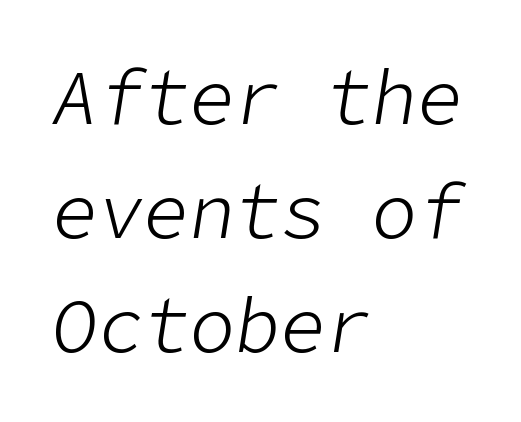
Leading matches the norm, producing a regular column. Compared with ordinary roman type, these characters are visibly tilted. Teacher's note: observe the even left margin — that is flush-left alignment. Underline: absent. Here the glyphs are tracked normally, forming tight word shapes. Heft: none added — not bold.
